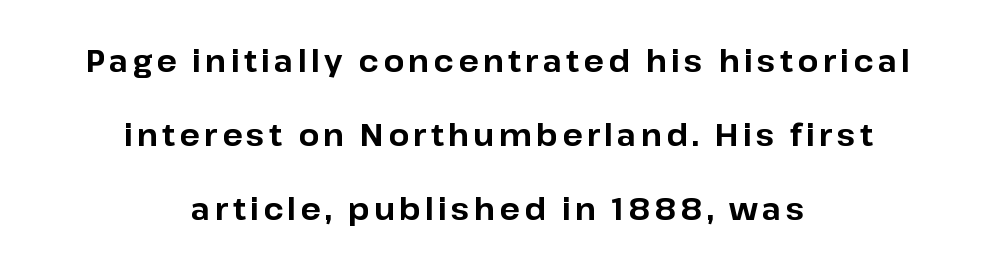
The image shows 30 px bold sans-serif type, upright; set centered, loose line spacing (2.47x), not underlined; low stroke contrast and a medium x-height.
